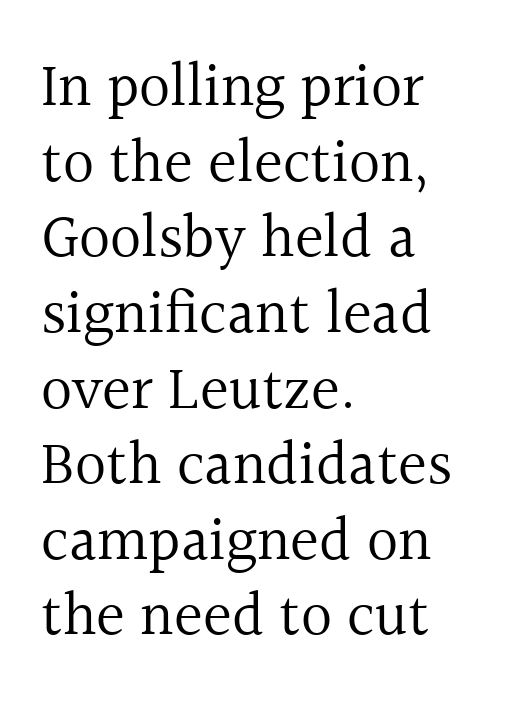
The image shows 61 px regular-weight serif type, upright; set left-aligned, line spacing 1.24x, normal letter spacing, not underlined; a medium x-height.
